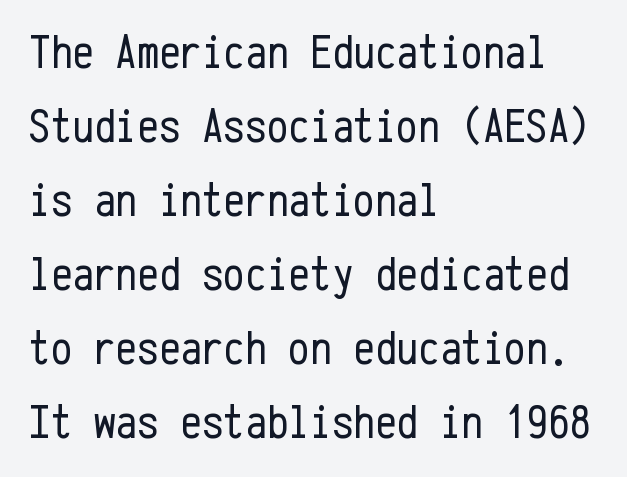
Q: Is the text bold? A: No.
Q: Is the text italic (slanted)? A: No, it is upright.
Q: Is the typeface a serif or a sans-serif typeface? A: Sans-serif.
Q: Is the text underlined? A: No.
Q: How is the paragraph aligned? A: Left-aligned.
Q: Is the spacing between letters normal or unusually wide? A: Normal.
Q: Is the spacing between lines tight, normal or loose? A: Normal.
Q: Width (condensed, normal, or wide)? A: Condensed.
Q: Stroke contrast? A: Low.
Q: x-height? A: Medium.
Q: Monospaced? A: Yes.
